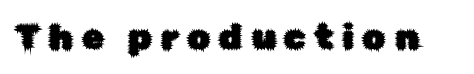
{"serif": "no", "italic": "no", "width": "normal", "stroke_contrast": "low", "x_height": "medium", "monospaced": "no", "underline": "no", "letter_spacing": "wide", "letter_spacing_em": 0.26, "glyph_px": 35}
